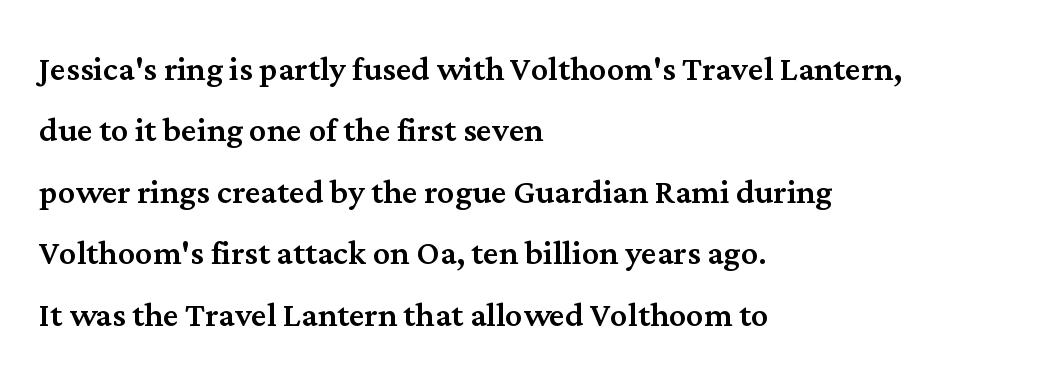
Successive baselines arrive at the customary interval. Nothing unusual about the tracking: characters are spaced as the font intends. You could not count columns in this text — the font is proportionally spaced. Nobody drew a line under any word here. Rendered with straight, roman letterforms.
